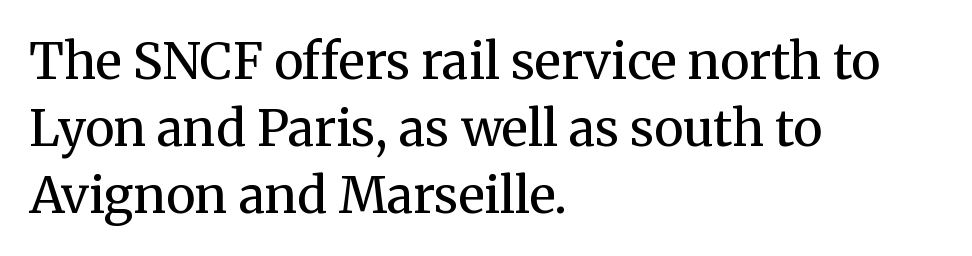
The image shows 50 px regular-weight serif type, upright; set left-aligned, normal line spacing (1.34x), normal letter spacing, not underlined; medium stroke contrast and a medium x-height.
